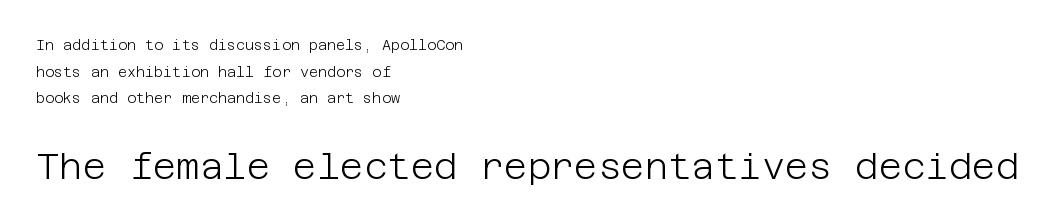
The lettering stays uniformly vertical, giving the passage a roman look. The composition opens small and finishes big. The specimen omits any rule beneath the text block's lines. The space between consecutive lines is lavish. Inter-character spacing is left at the font's built-in metrics.
